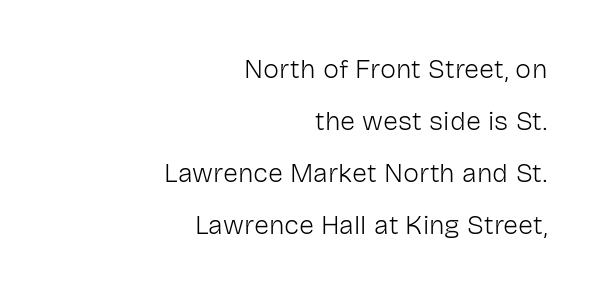
Q: Is the text bold? A: No.
Q: Is the text italic (slanted)? A: No, it is upright.
Q: Is the text underlined? A: No.
Q: How is the paragraph aligned? A: Right-aligned.
Q: Is the spacing between letters normal or unusually wide? A: Normal.
Q: Is the spacing between lines tight, normal or loose? A: Loose.
